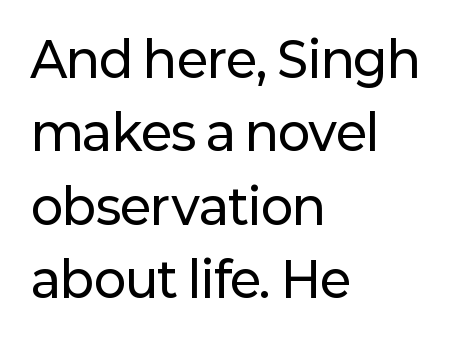
The image shows 48 px sans-serif type, upright; set left-aligned, normal line spacing (1.53x), normal letter spacing, not underlined; low stroke contrast and a medium x-height.
